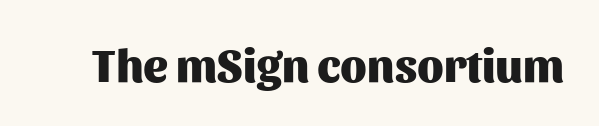
The image shows 46 px heavy sans-serif type, upright; set normal letter spacing, not underlined; medium stroke contrast and a medium x-height.
